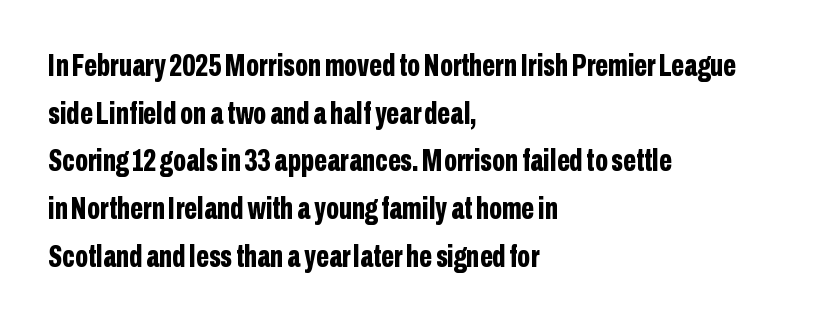
The image shows 31 px bold, condensed sans-serif type, upright; set left-aligned, normal line spacing (1.54x), normal letter spacing, not underlined; low stroke contrast and a medium x-height.
